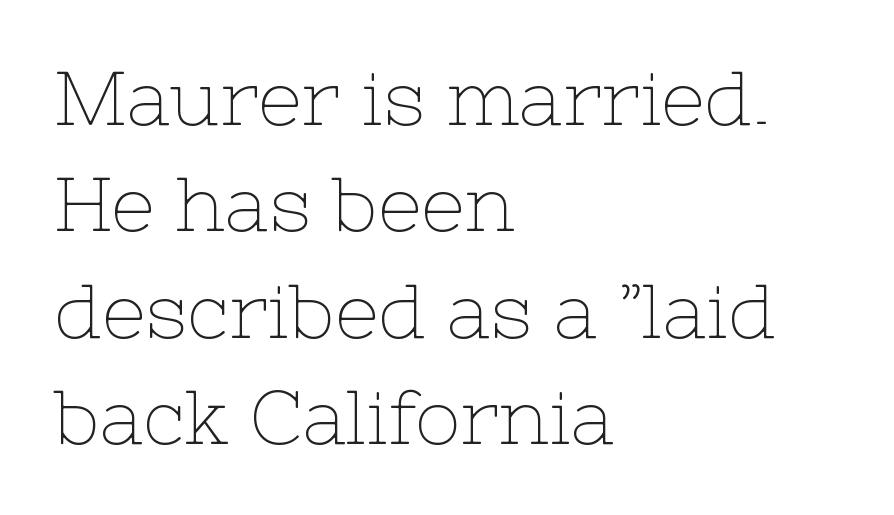
The image shows 76 px thin serif type, upright; set left-aligned, normal line spacing (1.4x), normal letter spacing, not underlined; low stroke contrast and a medium x-height.
